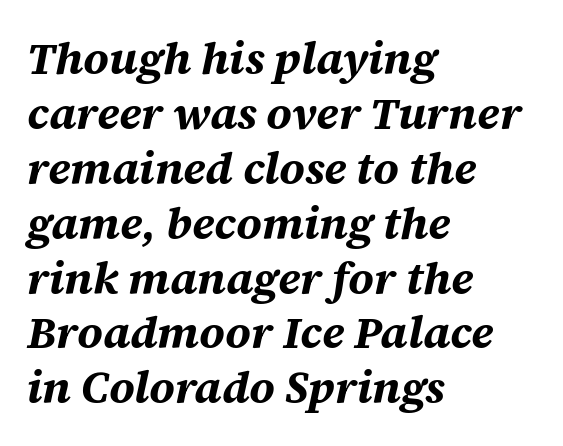
This sample uses an oblique cut, with every glyph tilted off the vertical. Notice how thick the strokes are: this is what a full bold looks like. Leftover space on each line is placed entirely after the last word. You could call the tracking neutral — neither tight nor loose. Has an underline been added? It has not.
